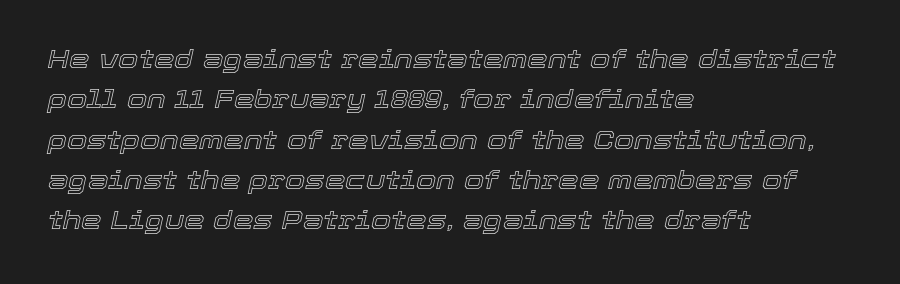
{"italic": "yes", "lean": "right", "slant_degrees": 12, "underline": "no", "align": "left", "line_spacing": "normal", "line_spacing_ratio": 1.55, "letter_spacing": "normal", "letter_spacing_em": 0.0, "glyph_px": 26}
